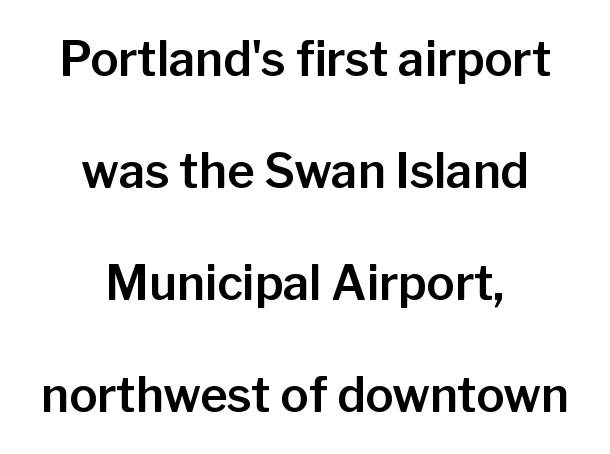
Q: Is the text italic (slanted)? A: No, it is upright.
Q: Is the typeface a serif or a sans-serif typeface? A: Sans-serif.
Q: Is the text underlined? A: No.
Q: How is the paragraph aligned? A: Centered.
Q: Is the spacing between letters normal or unusually wide? A: Normal.
Q: Is the spacing between lines tight, normal or loose? A: Loose.
Q: Width (condensed, normal, or wide)? A: Normal.
Q: Stroke contrast? A: Low.
Q: x-height? A: Medium.
Q: Monospaced? A: No.
